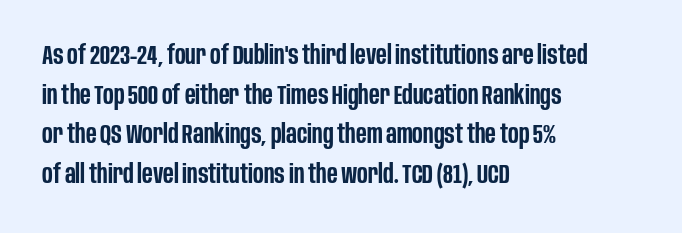
Observe the ordinary spacing: letters are neighbours, not strangers. The font's upright variant was chosen for this text. Letters rest on an invisible, unmarked baseline. The leading is moderate, giving the passage an even texture. The paragraph has a hard left edge and a soft right edge.
